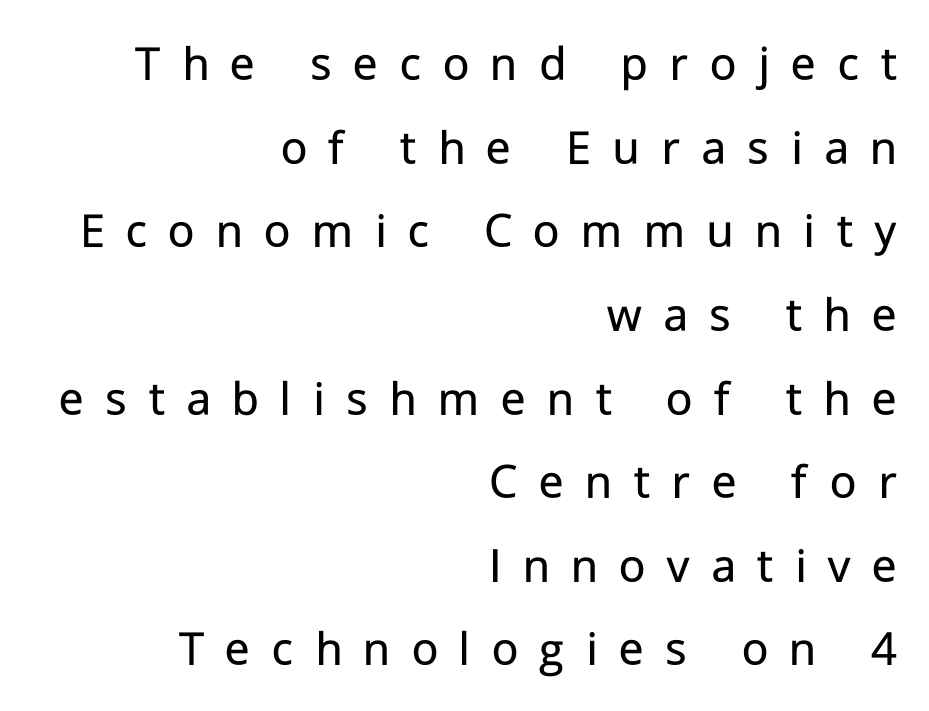
{"serif": "no", "italic": "no", "bold": "no", "weight": "regular", "width": "normal", "stroke_contrast": "low", "x_height": "medium", "monospaced": "no", "underline": "no", "align": "right", "line_spacing": "normal", "line_spacing_ratio": 1.64, "letter_spacing": "wide", "letter_spacing_em": 0.42, "glyph_px": 51}
